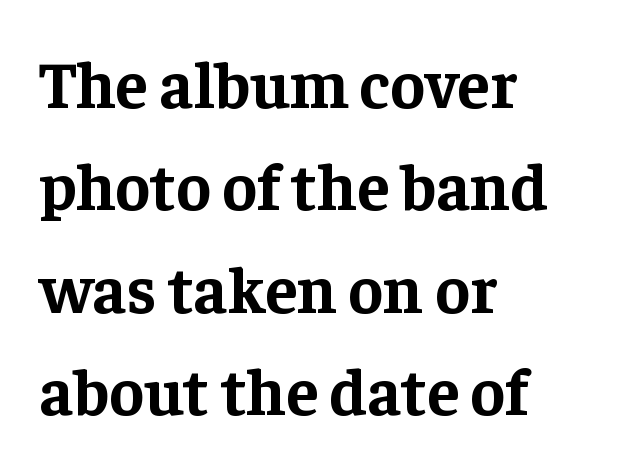
Q: Is the text bold? A: Yes.
Q: Is the text italic (slanted)? A: No, it is upright.
Q: Is the typeface a serif or a sans-serif typeface? A: Serif.
Q: Is the text underlined? A: No.
Q: How is the paragraph aligned? A: Left-aligned.
Q: Is the spacing between letters normal or unusually wide? A: Normal.
Q: Is the spacing between lines tight, normal or loose? A: Normal.
Q: Width (condensed, normal, or wide)? A: Normal.
Q: Stroke contrast? A: Low.
Q: x-height? A: Medium.
Q: Monospaced? A: No.
